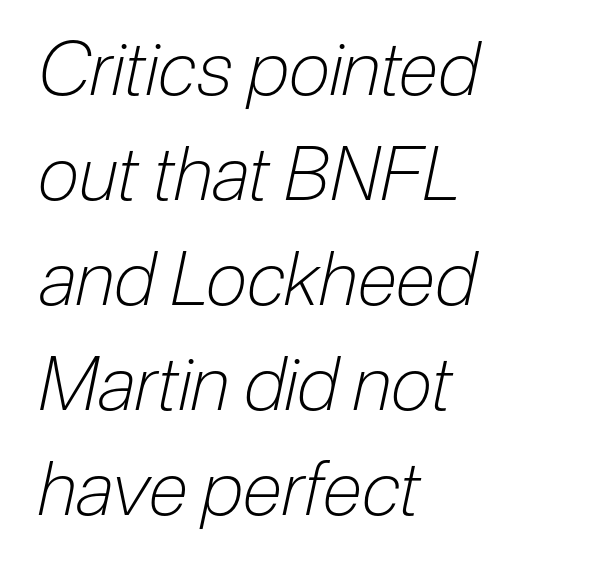
All the whitespace from short lines collects on the right. The block of text has a typical density, with ordinary space between rows. Looks like regular typesetting: each glyph gets only the width it needs. Descender tails drop into unmarked territory.
